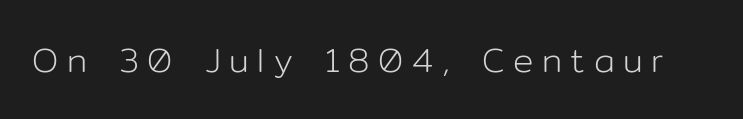
Letter spacing: wide. The letters stand straight up with perfectly vertical stems. Each row of text sits above clean, open space. Grotesque or geometric, the face here clearly has no serifs. The face used here is proportionally spaced, like ordinary book or web type.
